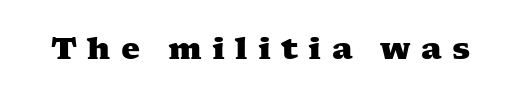
Type without underlining. Letterform terminals end in serifs throughout the passage. This sample has the flowing, uneven cadence of proportional lettering. The line texture is sparse and dotted thanks to wide tracking.
